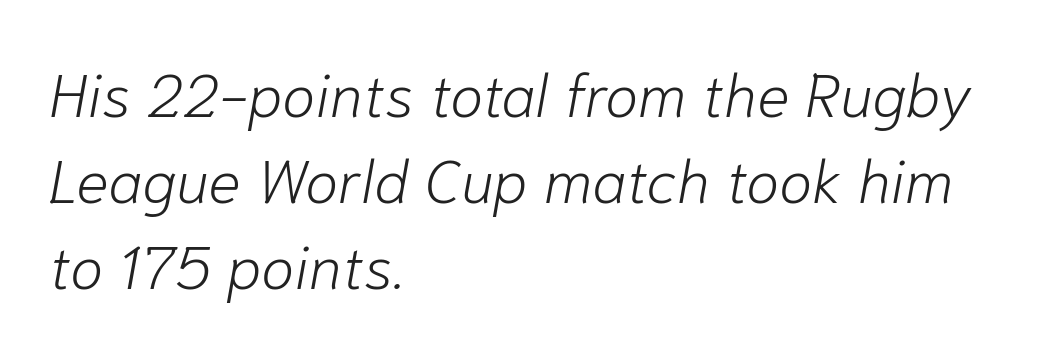
The image shows 61 px light type, italic (leaning right); set left-aligned, normal line spacing (1.41x), normal letter spacing, not underlined; low stroke contrast and a medium x-height.
